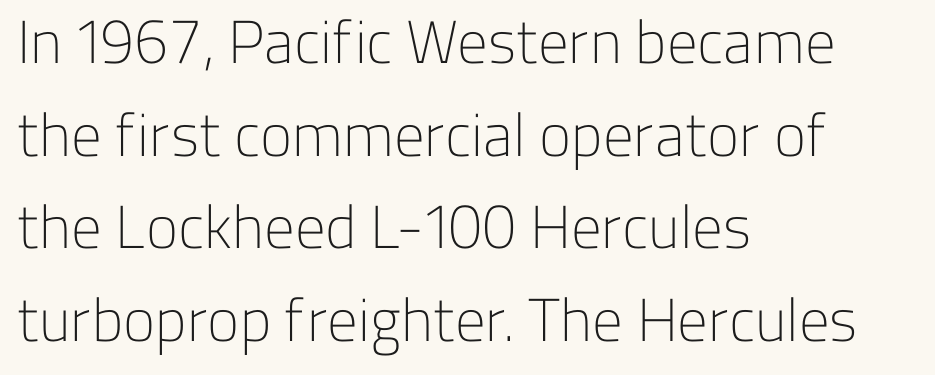
Regarding leading, the lines here are spaced in the standard way. Words appear dense and cohesive because spacing is normal. Note: no serifs on the glyphs. Posture: straight, roman, zero tilt.
